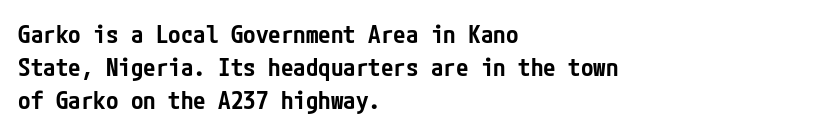
{"italic": "no", "bold": "semi", "underline": "no", "align": "left", "line_spacing": "normal", "line_spacing_ratio": 1.33, "letter_spacing": "normal", "letter_spacing_em": 0.0, "glyph_px": 25}
